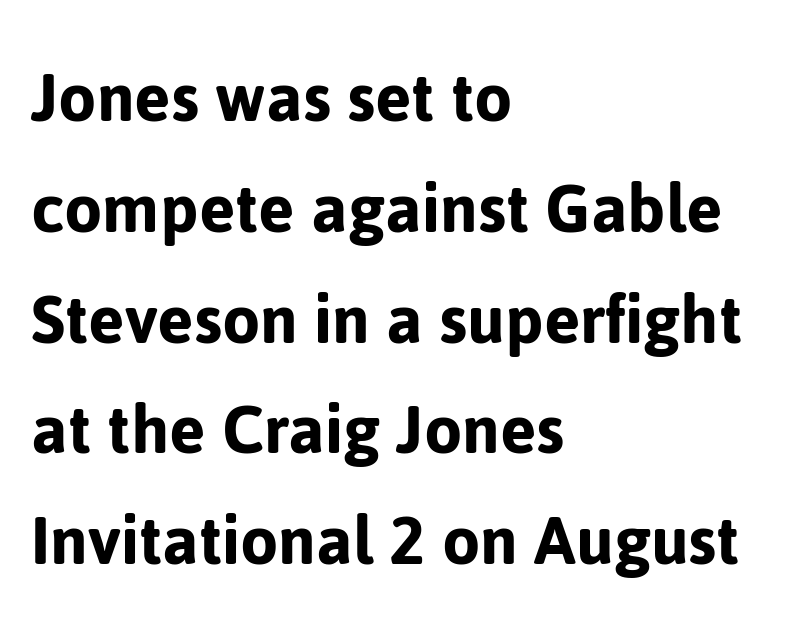
Q: Is the text italic (slanted)? A: No, it is upright.
Q: Is the typeface a serif or a sans-serif typeface? A: Sans-serif.
Q: Is the text underlined? A: No.
Q: How is the paragraph aligned? A: Left-aligned.
Q: Is the spacing between letters normal or unusually wide? A: Normal.
Q: Is the spacing between lines tight, normal or loose? A: Normal.
Q: Width (condensed, normal, or wide)? A: Normal.
Q: Stroke contrast? A: Low.
Q: x-height? A: Medium.
Q: Monospaced? A: No.
